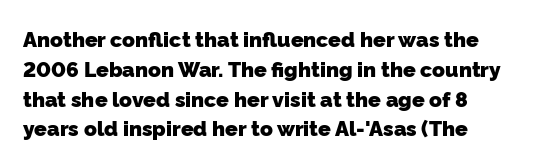
Q: Is the text bold? A: Yes.
Q: Is the text underlined? A: No.
Q: How is the paragraph aligned? A: Left-aligned.
Q: Is the spacing between letters normal or unusually wide? A: Normal.
Q: Is the spacing between lines tight, normal or loose? A: Normal.
